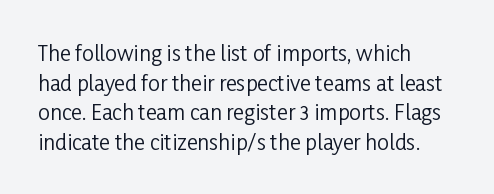
{"italic": "no", "bold": "no", "underline": "no", "align": "left", "line_spacing": "normal", "line_spacing_ratio": 1.41, "letter_spacing": "normal", "letter_spacing_em": 0.0, "glyph_px": 21}
